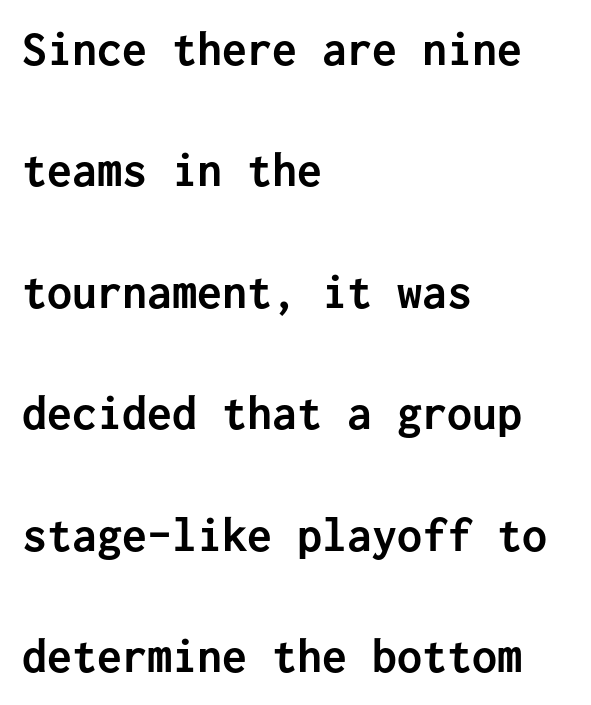
Q: Is the text bold? A: Yes.
Q: Is the text italic (slanted)? A: No, it is upright.
Q: Is the typeface a serif or a sans-serif typeface? A: Sans-serif.
Q: Is the text underlined? A: No.
Q: How is the paragraph aligned? A: Left-aligned.
Q: Is the spacing between letters normal or unusually wide? A: Normal.
Q: Is the spacing between lines tight, normal or loose? A: Loose.
Q: Width (condensed, normal, or wide)? A: Normal.
Q: Stroke contrast? A: Low.
Q: x-height? A: Medium.
Q: Monospaced? A: Yes.
